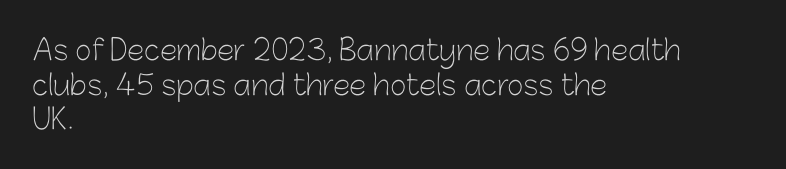
Inter-character spacing is left at the font's built-in metrics. The cut favours lightness, reaching ordinary text weight at its darkest. The face used here is a sans, in the tradition of grotesques and geometrics. The lines in this sample share a left origin and differ only in where they stop.
